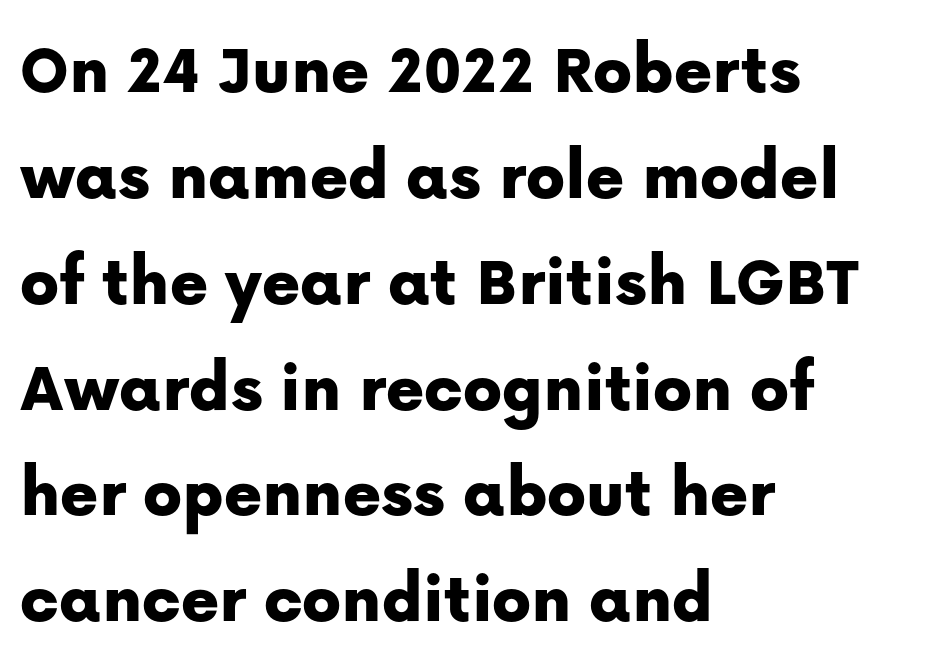
Q: Is the text italic (slanted)? A: No, it is upright.
Q: Is the typeface a serif or a sans-serif typeface? A: Sans-serif.
Q: Is the text underlined? A: No.
Q: How is the paragraph aligned? A: Left-aligned.
Q: Is the spacing between letters normal or unusually wide? A: Normal.
Q: Is the spacing between lines tight, normal or loose? A: Normal.
Q: Width (condensed, normal, or wide)? A: Normal.
Q: Stroke contrast? A: Low.
Q: x-height? A: Medium.
Q: Monospaced? A: No.
